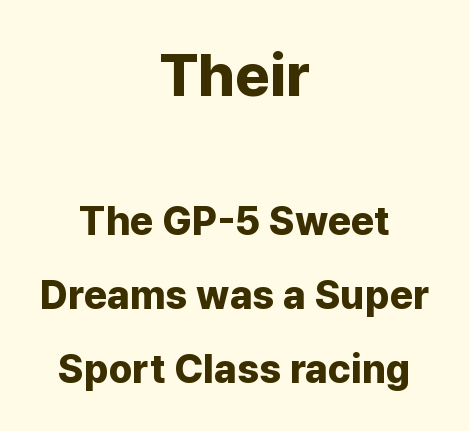
{"serif": "no", "italic": "no", "bold": "yes", "weight": "bold", "width": "normal", "stroke_contrast": "low", "x_height": "medium", "monospaced": "no", "underline": "no", "align": "center", "line_spacing_ratio": 1.84, "letter_spacing": "normal", "letter_spacing_em": 0.0, "larger_block": "first", "size_ratio": 1.5, "glyph_px": 60}
